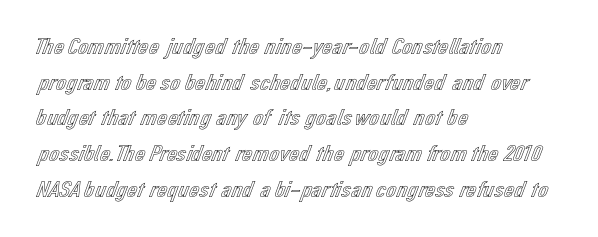
Every row of glyphs begins at an identical x-position on the left. The passage shown has conventional tracking throughout. Letters rest on an invisible, unmarked baseline. In terms of leading, this rendering sits right in the middle.
